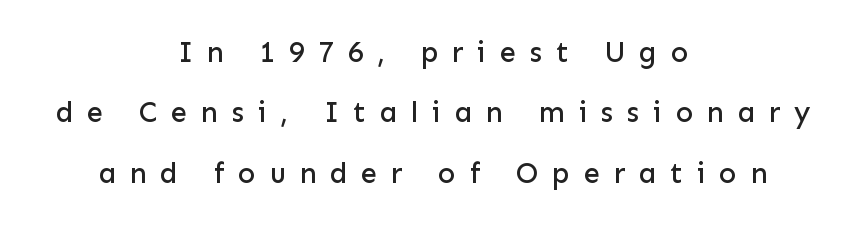
Q: Is the text italic (slanted)? A: No, it is upright.
Q: Is the typeface a serif or a sans-serif typeface? A: Sans-serif.
Q: Is the text underlined? A: No.
Q: How is the paragraph aligned? A: Centered.
Q: Is the spacing between letters normal or unusually wide? A: Unusually wide.
Q: Is the spacing between lines tight, normal or loose? A: Loose.
Q: Width (condensed, normal, or wide)? A: Normal.
Q: Stroke contrast? A: Low.
Q: x-height? A: Medium.
Q: Monospaced? A: No.
